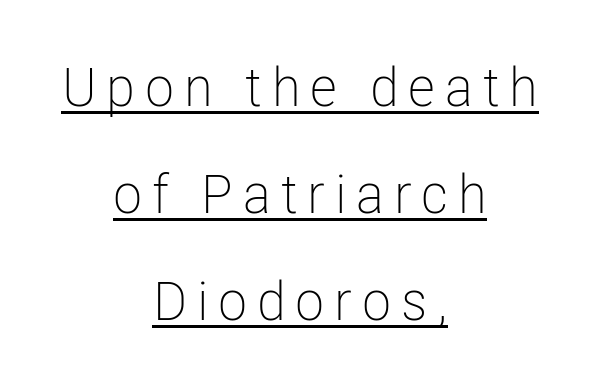
{"serif": "no", "italic": "no", "bold": "no", "weight": "light", "width": "condensed", "stroke_contrast": "low", "x_height": "medium", "monospaced": "no", "underline": "yes", "align": "center", "line_spacing": "loose", "line_spacing_ratio": 1.98, "glyph_px": 54}
